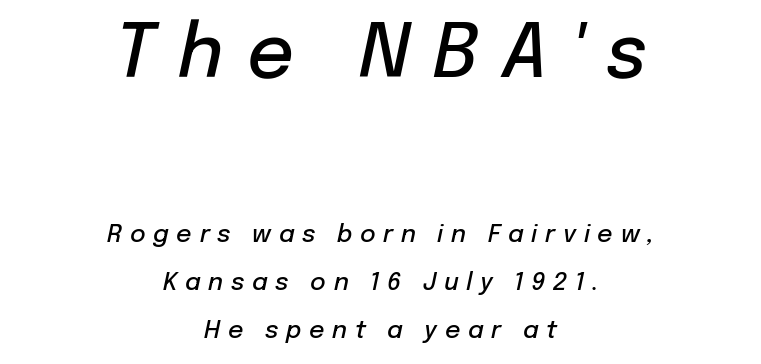
{"italic": "yes", "lean": "right", "slant_degrees": 12, "bold": "semi", "weight": "semibold", "width": "normal", "stroke_contrast": "low", "x_height": "medium", "monospaced": "no", "underline": "no", "align": "center", "line_spacing": "loose", "line_spacing_ratio": 2.0, "letter_spacing": "wide", "letter_spacing_em": 0.32, "larger_block": "first", "size_ratio": 3.04, "glyph_px": 73}
